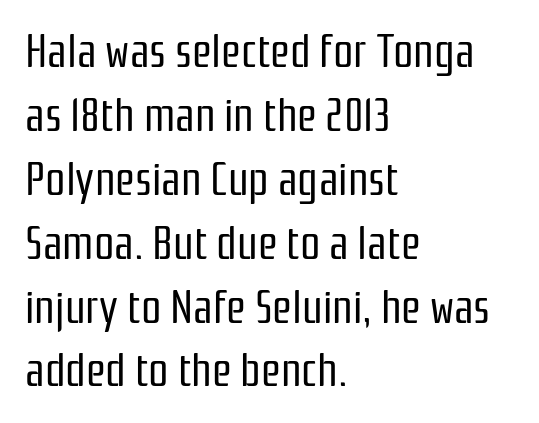
{"serif": "no", "italic": "no", "bold": "no", "weight": "regular", "width": "condensed", "stroke_contrast": "low", "x_height": "medium", "monospaced": "no", "underline": "no", "align": "left", "line_spacing": "normal", "line_spacing_ratio": 1.42, "letter_spacing": "normal", "letter_spacing_em": 0.0, "glyph_px": 45}
